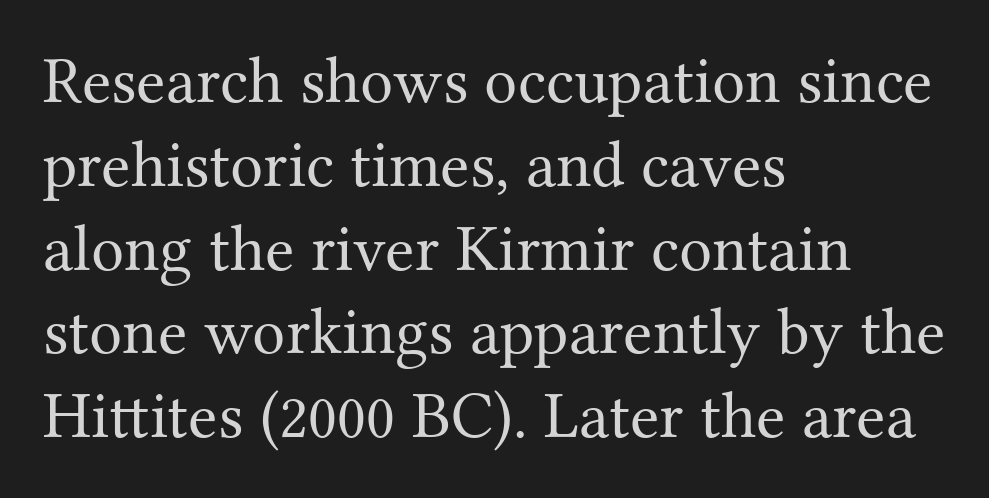
Q: Is the text bold? A: No.
Q: Is the text italic (slanted)? A: No, it is upright.
Q: Is the typeface a serif or a sans-serif typeface? A: Serif.
Q: Is the text underlined? A: No.
Q: How is the paragraph aligned? A: Left-aligned.
Q: Is the spacing between letters normal or unusually wide? A: Normal.
Q: Is the spacing between lines tight, normal or loose? A: Normal.
Q: Width (condensed, normal, or wide)? A: Normal.
Q: Stroke contrast? A: Medium.
Q: x-height? A: Medium.
Q: Monospaced? A: No.
